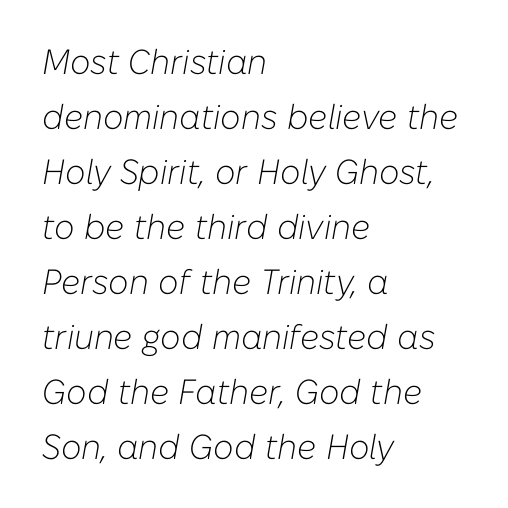
{"italic": "yes", "lean": "right", "slant_degrees": 10, "bold": "no", "weight": "light", "width": "normal", "stroke_contrast": "low", "x_height": "medium", "monospaced": "no", "underline": "no", "align": "left", "line_spacing": "normal", "line_spacing_ratio": 1.57, "letter_spacing": "normal", "letter_spacing_em": 0.0, "glyph_px": 35}
